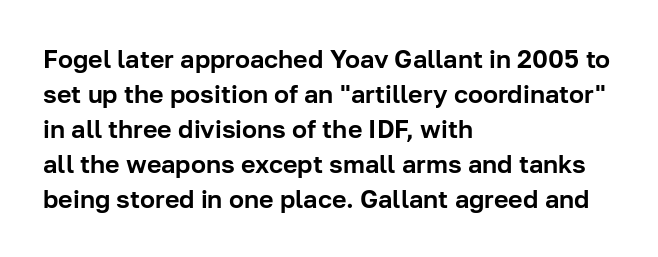
Q: Is the text italic (slanted)? A: No, it is upright.
Q: Is the text underlined? A: No.
Q: How is the paragraph aligned? A: Left-aligned.
Q: Is the spacing between letters normal or unusually wide? A: Normal.
Q: Is the spacing between lines tight, normal or loose? A: Normal.
